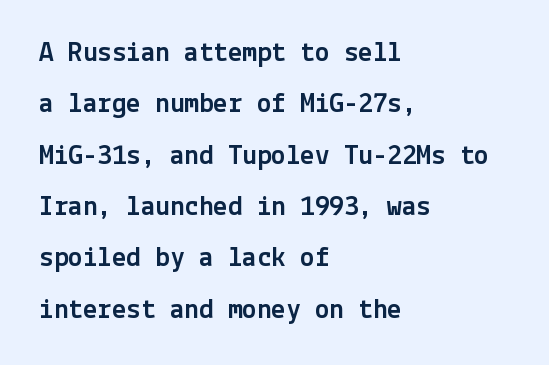
{"serif": "no", "italic": "no", "width": "normal", "x_height": "medium", "underline": "no", "align": "left", "line_spacing_ratio": 1.77, "letter_spacing": "normal", "letter_spacing_em": 0.0, "glyph_px": 29}
